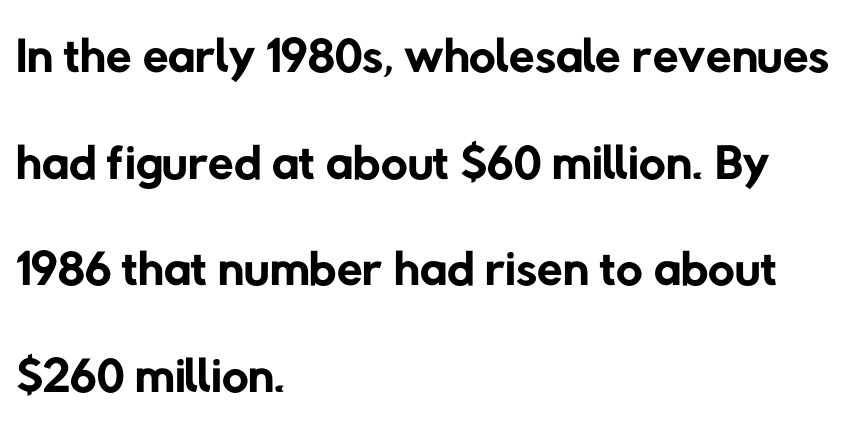
Q: Is the text bold? A: No.
Q: Is the typeface a serif or a sans-serif typeface? A: Sans-serif.
Q: Is the text underlined? A: No.
Q: How is the paragraph aligned? A: Left-aligned.
Q: Is the spacing between letters normal or unusually wide? A: Normal.
Q: Is the spacing between lines tight, normal or loose? A: Normal.
Q: Width (condensed, normal, or wide)? A: Normal.
Q: Stroke contrast? A: Low.
Q: x-height? A: Medium.
Q: Monospaced? A: No.
